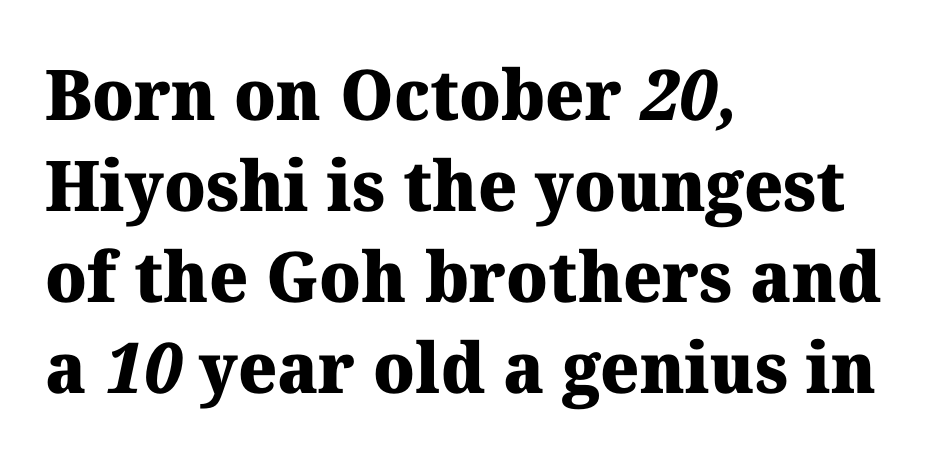
Q: Is the text bold? A: Yes.
Q: Is the typeface a serif or a sans-serif typeface? A: Serif.
Q: Is the text underlined? A: No.
Q: How is the paragraph aligned? A: Left-aligned.
Q: Is the spacing between letters normal or unusually wide? A: Normal.
Q: Is the spacing between lines tight, normal or loose? A: Normal.
Q: Width (condensed, normal, or wide)? A: Normal.
Q: Stroke contrast? A: Medium.
Q: x-height? A: Medium.
Q: Monospaced? A: No.
